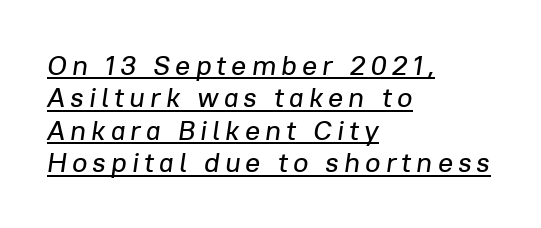
{"italic": "yes", "lean": "right", "slant_degrees": 8, "width": "normal", "stroke_contrast": "low", "x_height": "medium", "monospaced": "no", "underline": "yes", "align": "left", "line_spacing_ratio": 1.16, "glyph_px": 28}
